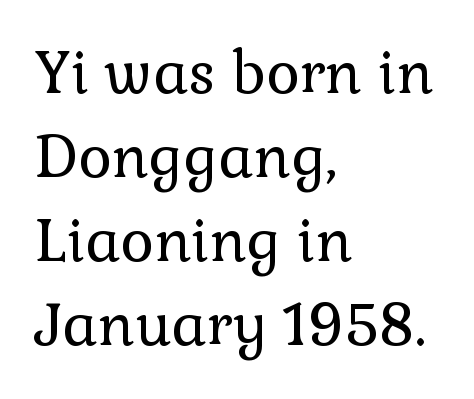
Q: Is the text bold? A: No.
Q: Is the text italic (slanted)? A: No, it is upright.
Q: Is the typeface a serif or a sans-serif typeface? A: Serif.
Q: Is the text underlined? A: No.
Q: How is the paragraph aligned? A: Left-aligned.
Q: Is the spacing between letters normal or unusually wide? A: Normal.
Q: Is the spacing between lines tight, normal or loose? A: Normal.
Q: Width (condensed, normal, or wide)? A: Normal.
Q: Stroke contrast? A: Low.
Q: x-height? A: Medium.
Q: Monospaced? A: No.
